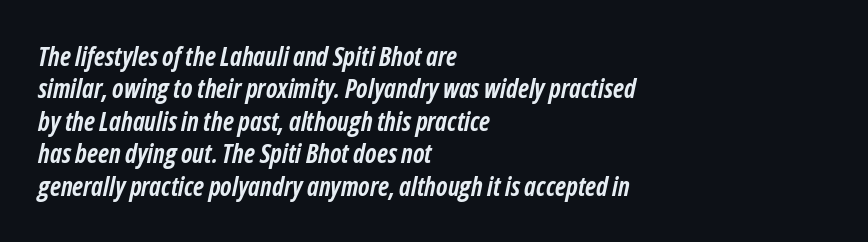
The foot of each line stays bare and open. How are the letters spaced? Ordinarily, with no added tracking. The glyphs have the mass of a bold cut. Reading down the column, the eye jumps a familiar distance to each next line.
